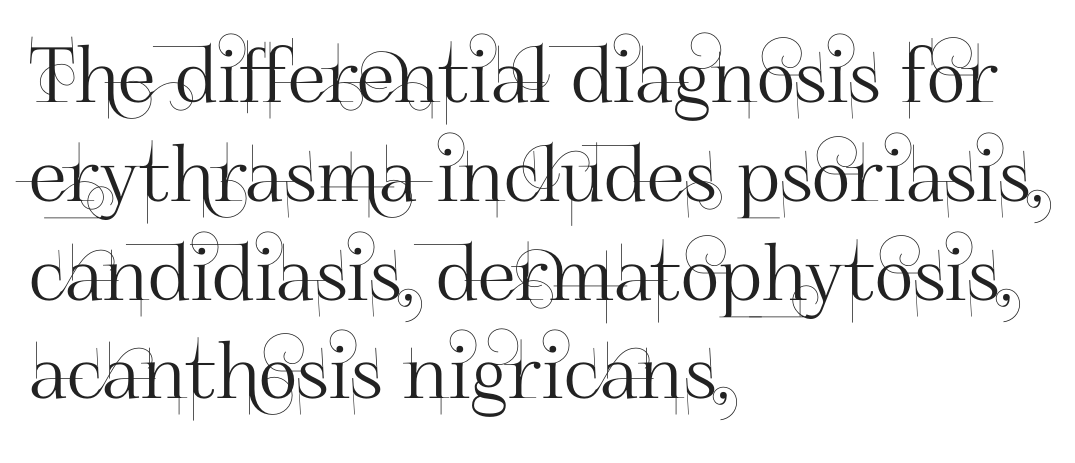
Q: Is the text italic (slanted)? A: No, it is upright.
Q: Is the typeface a serif or a sans-serif typeface? A: Sans-serif.
Q: Is the text underlined? A: No.
Q: How is the paragraph aligned? A: Left-aligned.
Q: Is the spacing between letters normal or unusually wide? A: Normal.
Q: Is the spacing between lines tight, normal or loose? A: Normal.
Q: Width (condensed, normal, or wide)? A: Normal.
Q: Stroke contrast? A: High.
Q: x-height? A: Small.
Q: Monospaced? A: No.
